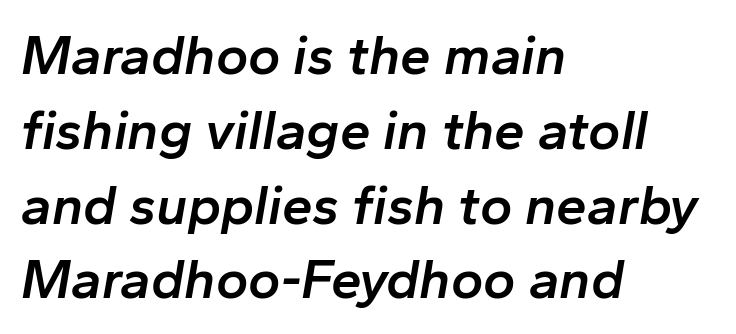
{"italic": "yes", "lean": "right", "slant_degrees": 10, "bold": "semi", "weight": "semibold", "width": "normal", "stroke_contrast": "low", "x_height": "medium", "monospaced": "no", "underline": "no", "align": "left", "line_spacing": "normal", "line_spacing_ratio": 1.36, "letter_spacing": "normal", "letter_spacing_em": 0.0, "glyph_px": 55}
